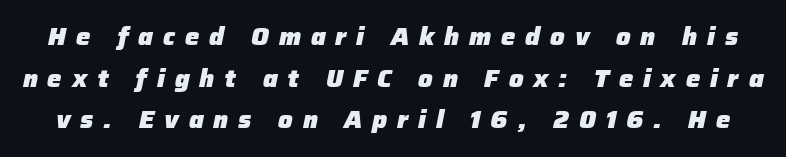
Q: Is the text bold? A: Yes.
Q: Is the text italic (slanted)? A: Yes, it leans right by about 12 degrees.
Q: Is the text underlined? A: No.
Q: Is the spacing between letters normal or unusually wide? A: Unusually wide.
